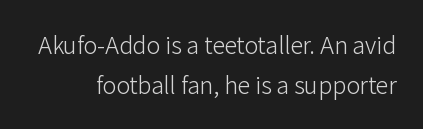
{"italic": "no", "bold": "no", "underline": "no", "line_spacing_ratio": 1.74, "letter_spacing": "normal", "letter_spacing_em": 0.0, "glyph_px": 23}
